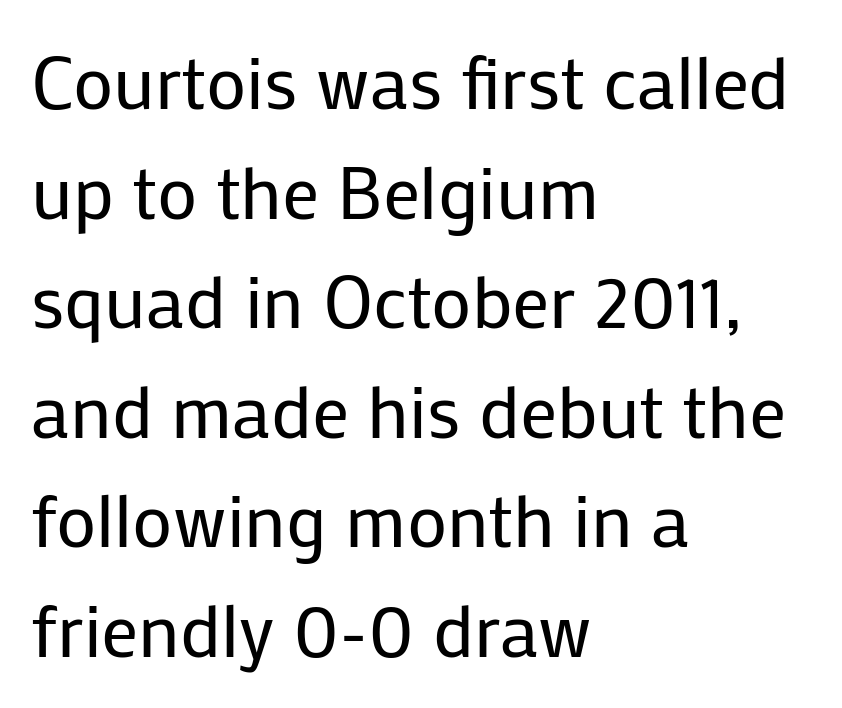
Q: Is the text bold? A: No.
Q: Is the text italic (slanted)? A: No, it is upright.
Q: Is the typeface a serif or a sans-serif typeface? A: Sans-serif.
Q: Is the text underlined? A: No.
Q: How is the paragraph aligned? A: Left-aligned.
Q: Is the spacing between letters normal or unusually wide? A: Normal.
Q: Is the spacing between lines tight, normal or loose? A: Normal.
Q: Width (condensed, normal, or wide)? A: Normal.
Q: Stroke contrast? A: Low.
Q: x-height? A: Medium.
Q: Monospaced? A: No.
